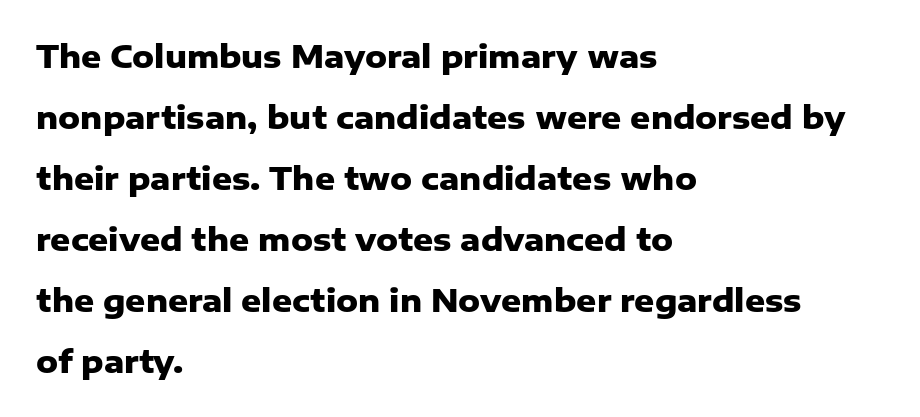
Q: Is the text bold? A: Yes.
Q: Is the text italic (slanted)? A: No, it is upright.
Q: Is the typeface a serif or a sans-serif typeface? A: Sans-serif.
Q: Is the text underlined? A: No.
Q: How is the paragraph aligned? A: Left-aligned.
Q: Is the spacing between letters normal or unusually wide? A: Normal.
Q: Is the spacing between lines tight, normal or loose? A: Loose.
Q: Width (condensed, normal, or wide)? A: Normal.
Q: Stroke contrast? A: Low.
Q: x-height? A: Medium.
Q: Monospaced? A: No.
